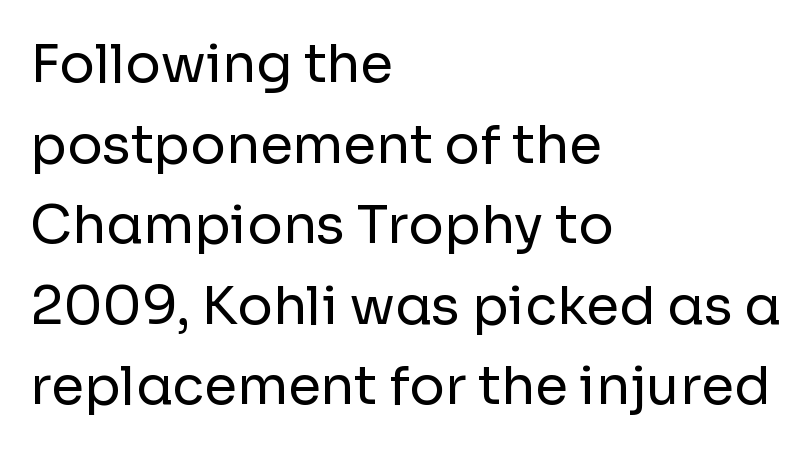
{"serif": "no", "italic": "no", "bold": "no", "weight": "regular", "width": "normal", "stroke_contrast": "low", "x_height": "medium", "monospaced": "no", "underline": "no", "align": "left", "line_spacing": "normal", "line_spacing_ratio": 1.52, "letter_spacing": "normal", "letter_spacing_em": 0.0, "glyph_px": 53}
